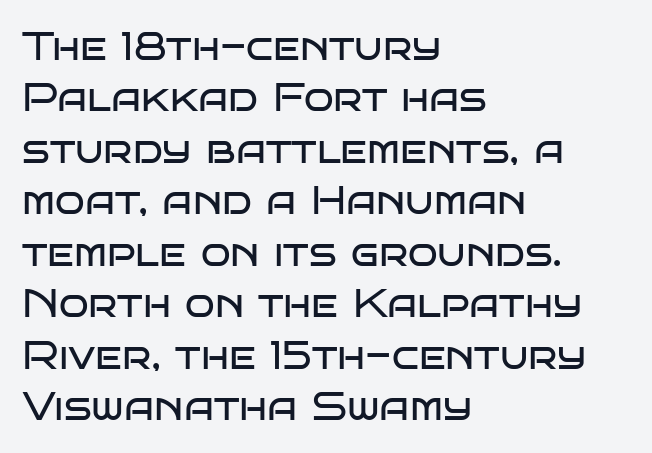
The horizontal fit of the characters is conventional and even. Posture: straight, roman, zero tilt. Regarding serifs, this sample does without them. These lines stack with their left ends in a neat column. The space between consecutive lines is moderate. The passage shown is typed in a proportional face where columns would drift.
